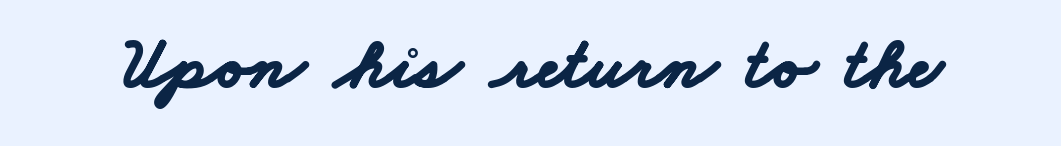
No word sits above an underline. These lines keep a tight, regular rhythm from letter to letter. Here the designer chose a conventional face with non-uniform glyph widths. Is the type bold? Yes — the strokes are clearly thick and heavy. The designer went with a sans here, leaving each stem footless.
